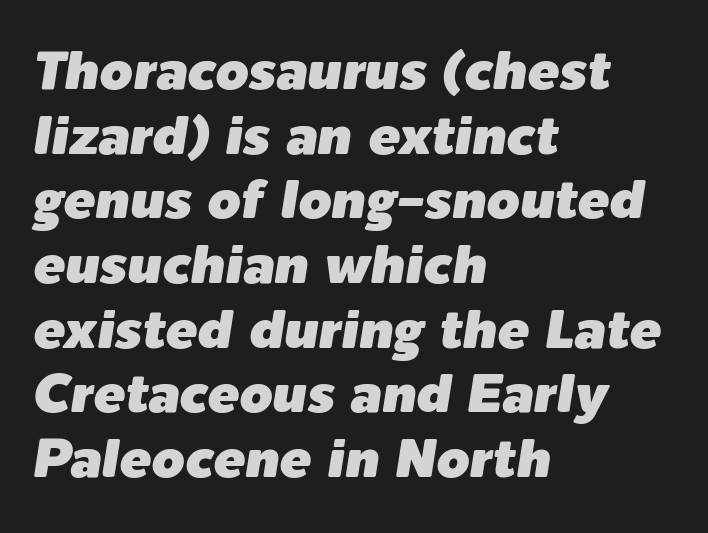
Q: Is the text italic (slanted)? A: Yes, it leans right by about 9 degrees.
Q: Is the text underlined? A: No.
Q: How is the paragraph aligned? A: Left-aligned.
Q: Is the spacing between letters normal or unusually wide? A: Normal.
Q: Width (condensed, normal, or wide)? A: Normal.
Q: Stroke contrast? A: Low.
Q: x-height? A: Medium.
Q: Monospaced? A: No.
